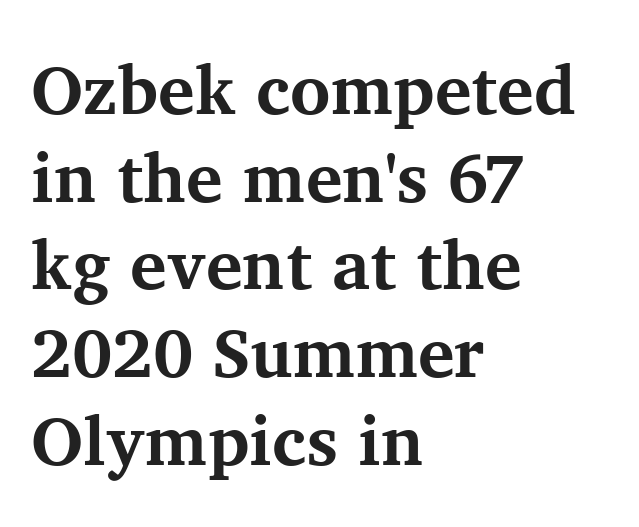
Q: Is the text bold? A: Yes.
Q: Is the text italic (slanted)? A: No, it is upright.
Q: Is the typeface a serif or a sans-serif typeface? A: Serif.
Q: Is the text underlined? A: No.
Q: How is the paragraph aligned? A: Left-aligned.
Q: Is the spacing between letters normal or unusually wide? A: Normal.
Q: Is the spacing between lines tight, normal or loose? A: Normal.
Q: Width (condensed, normal, or wide)? A: Normal.
Q: Stroke contrast? A: Medium.
Q: x-height? A: Medium.
Q: Monospaced? A: No.
